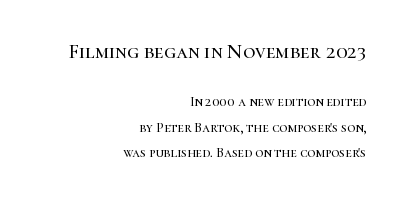
Nobody drew a line under any word here. Italic: no, the glyphs are upright roman. In terms of letterspacing, this is plain default setting. You get the large type first, then a drop to smaller type.
